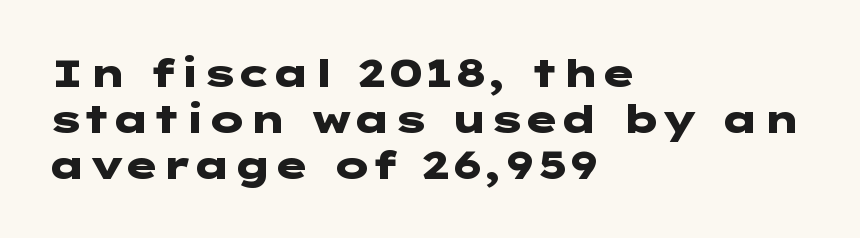
{"serif": "no", "italic": "no", "bold": "yes", "weight": "heavy", "width": "wide", "stroke_contrast": "low", "x_height": "medium", "underline": "no", "align": "left", "line_spacing_ratio": 1.18, "letter_spacing": "normal", "letter_spacing_em": 0.0, "glyph_px": 39}
